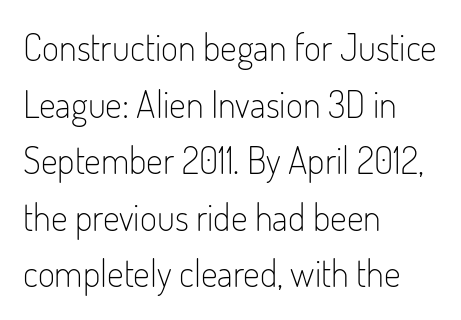
The image shows 37 px light, condensed sans-serif type, upright; set left-aligned, normal line spacing (1.53x), normal letter spacing, not underlined; low stroke contrast and a small x-height.
